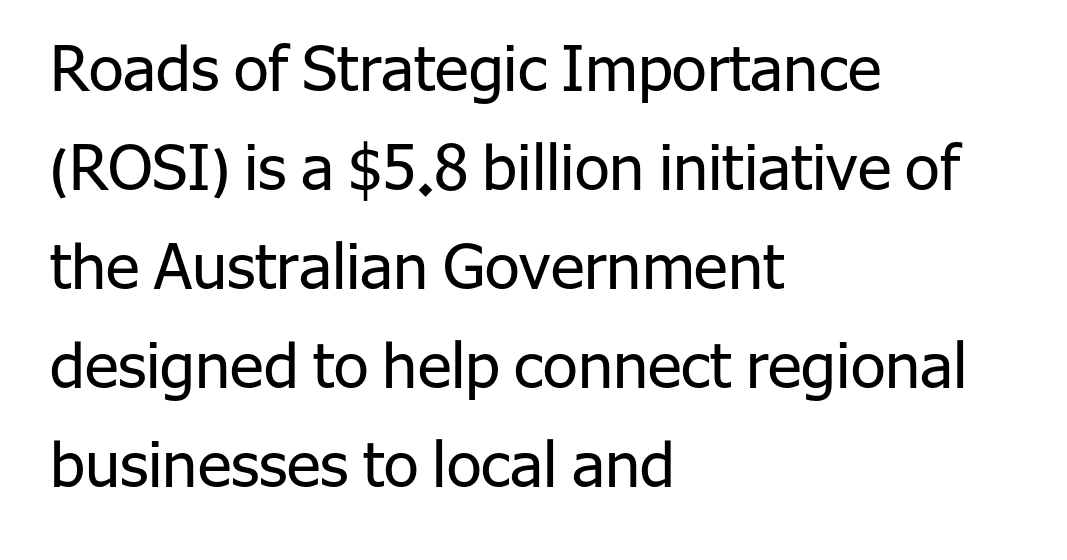
The rendering keeps characters at their native spacing. Horizontally, the lines are justified to the leading edge only. These lines sit exactly where default settings would place them. Do the characters align in a grid? No, the font is proportional. Only glyphs here, with clear space below each row.
